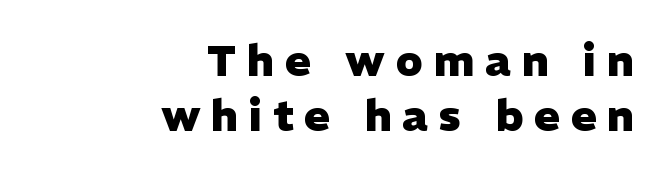
The image shows 43 px heavy sans-serif type, upright; set right-aligned, normal line spacing (1.29x), unusually wide letter spacing (+0.25 em), not underlined; low stroke contrast and a medium x-height.
